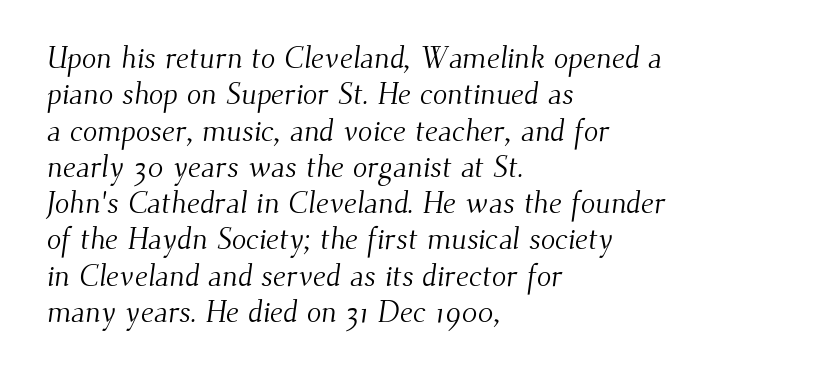
Q: Is the text bold? A: No.
Q: Is the typeface a serif or a sans-serif typeface? A: Serif.
Q: Is the text underlined? A: No.
Q: How is the paragraph aligned? A: Left-aligned.
Q: Is the spacing between letters normal or unusually wide? A: Normal.
Q: Width (condensed, normal, or wide)? A: Normal.
Q: Stroke contrast? A: Medium.
Q: x-height? A: Small.
Q: Monospaced? A: No.
